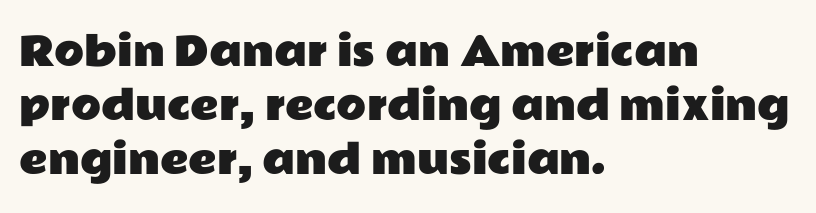
The image shows 39 px wide sans-serif type, upright; set left-aligned, normal line spacing (1.38x), normal letter spacing, not underlined; low stroke contrast and a medium x-height.
